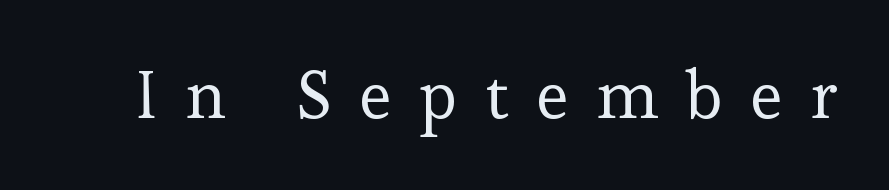
Q: Is the text bold? A: No.
Q: Is the text italic (slanted)? A: No, it is upright.
Q: Is the typeface a serif or a sans-serif typeface? A: Serif.
Q: Is the text underlined? A: No.
Q: Is the spacing between letters normal or unusually wide? A: Unusually wide.
Q: Width (condensed, normal, or wide)? A: Normal.
Q: Stroke contrast? A: Low.
Q: x-height? A: Medium.
Q: Monospaced? A: No.
